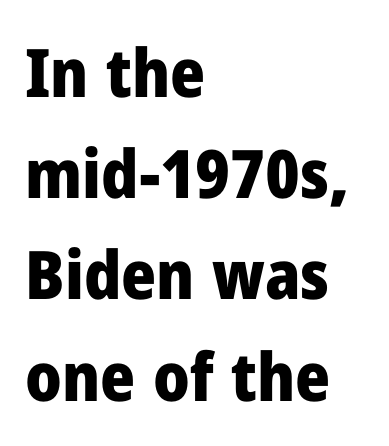
The image shows 67 px heavy sans-serif type, upright; set left-aligned, normal line spacing (1.51x), normal letter spacing, not underlined; low stroke contrast and a medium x-height.
